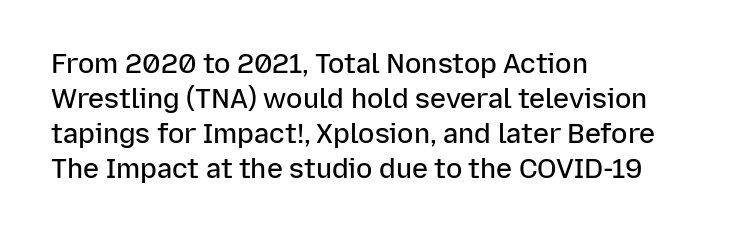
Heft: intermediate — a semibold. How are the letters spaced? Ordinarily, with no added tracking. A typesetter would call this leading conventional body-copy spacing. These lines are set flush left with a ragged right edge. No word sits above an underline. Posture: vertical.
